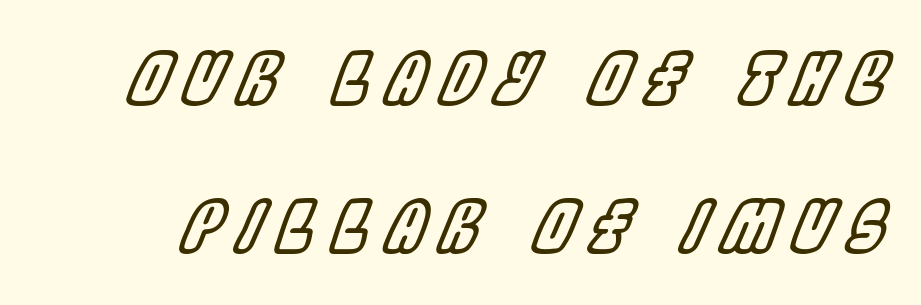
{"italic": "yes", "lean": "right", "slant_degrees": 22, "width": "condensed", "x_height": "large", "monospaced": "no", "underline": "no", "line_spacing": "loose", "line_spacing_ratio": 2.12, "letter_spacing": "wide", "letter_spacing_em": 0.22, "glyph_px": 70}
